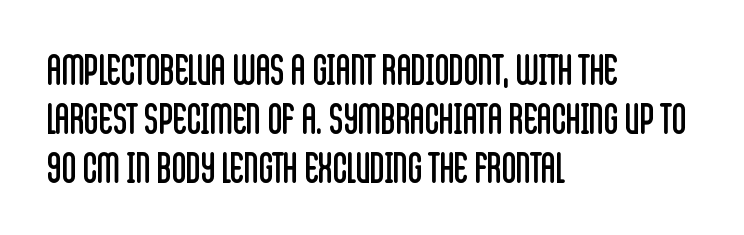
The image shows 40 px regular-weight, condensed sans-serif type, upright; set left-aligned, line spacing 1.22x, normal letter spacing, not underlined; low stroke contrast and a large x-height.
